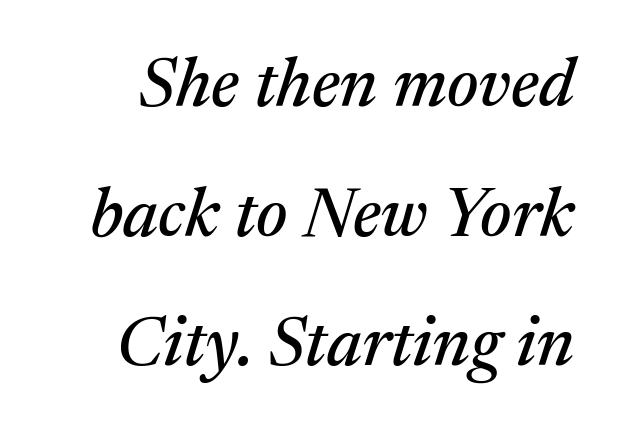
The image shows 69 px serif type, italic (leaning right); set line spacing 1.88x, normal letter spacing, not underlined; medium stroke contrast and a medium x-height.
